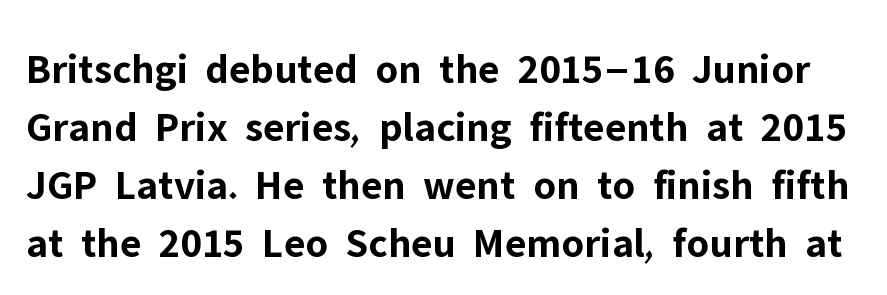
{"serif": "no", "italic": "no", "bold": "yes", "weight": "bold", "width": "normal", "stroke_contrast": "low", "x_height": "medium", "monospaced": "no", "underline": "no", "line_spacing": "normal", "line_spacing_ratio": 1.35, "letter_spacing": "normal", "letter_spacing_em": 0.0, "glyph_px": 43}
